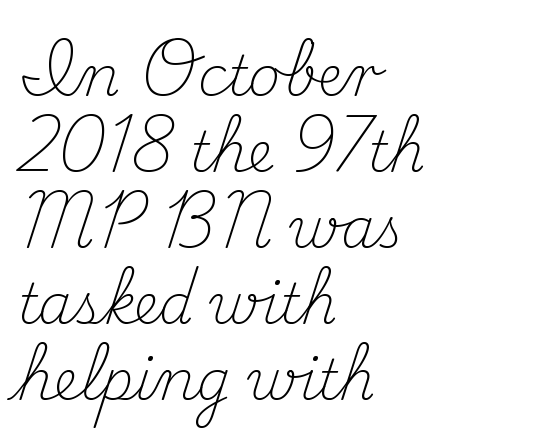
The image shows 55 px light serif type; set left-aligned, normal line spacing (1.38x), normal letter spacing, not underlined; medium stroke contrast and a small x-height.
